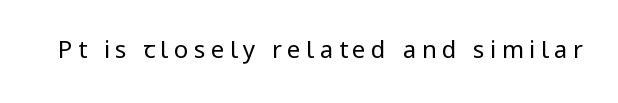
Stroke mass is kept to a normal reading level or below. The glyphs are unaccompanied by any horizontal stroke below them. Look at the tracking — it's clearly loosened, letters drifting apart. Every character sits straight up, as roman type does.
